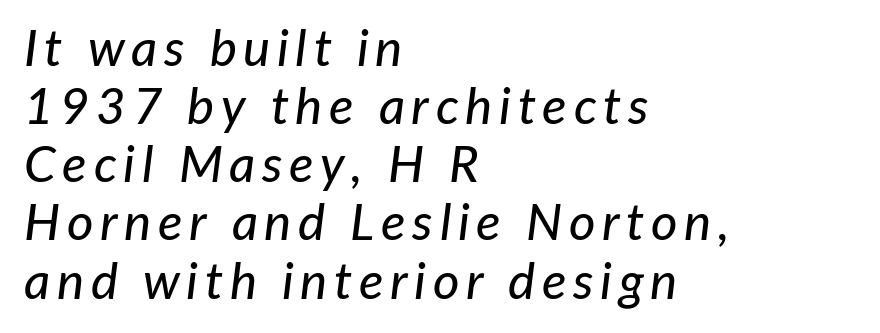
{"italic": "yes", "lean": "right", "slant_degrees": 7, "width": "normal", "stroke_contrast": "low", "x_height": "medium", "monospaced": "no", "underline": "no", "align": "left", "line_spacing": "tight", "line_spacing_ratio": 1.14, "glyph_px": 51}
